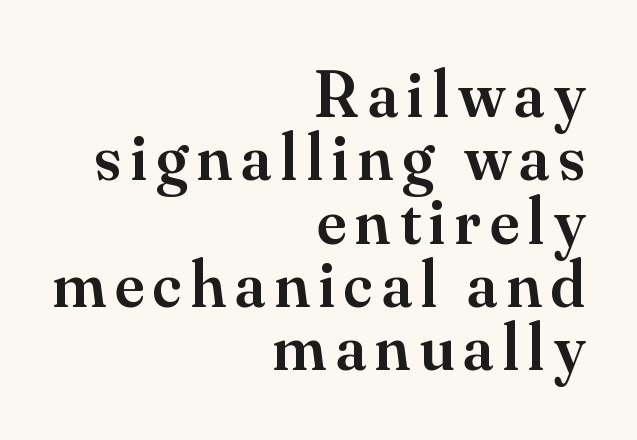
The image shows 66 px semibold serif type, upright; set right-aligned, tight line spacing (0.96x), not underlined; medium stroke contrast and a small x-height.
